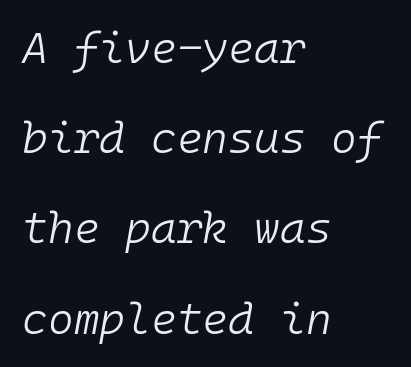
{"italic": "yes", "lean": "right", "slant_degrees": 10, "bold": "no", "weight": "light", "width": "normal", "stroke_contrast": "low", "x_height": "medium", "monospaced": "yes", "underline": "no", "align": "left", "line_spacing": "loose", "line_spacing_ratio": 2.05, "letter_spacing": "normal", "letter_spacing_em": 0.0, "glyph_px": 44}
